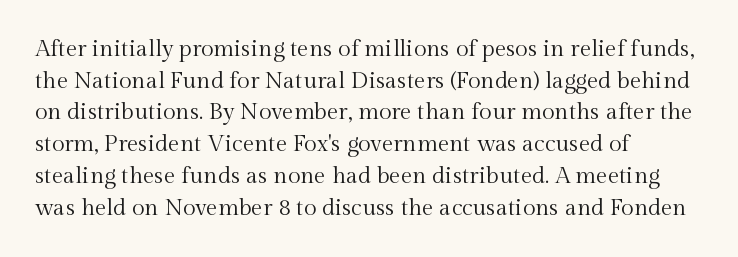
The image shows 23 px text type, upright; set left-aligned, normal line spacing (1.38x), normal letter spacing, not underlined.
